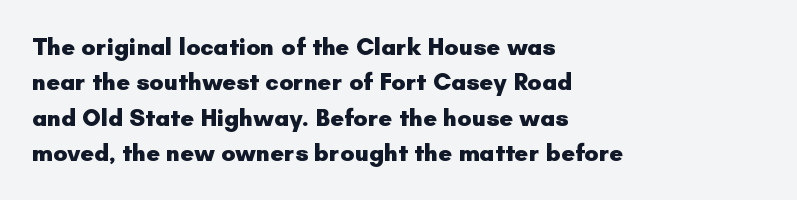
The baseline area is clear. Rendered with straight, roman letterforms. The face used here has the dense, thick strokes of a bold. One-word summary of the alignment: left.
